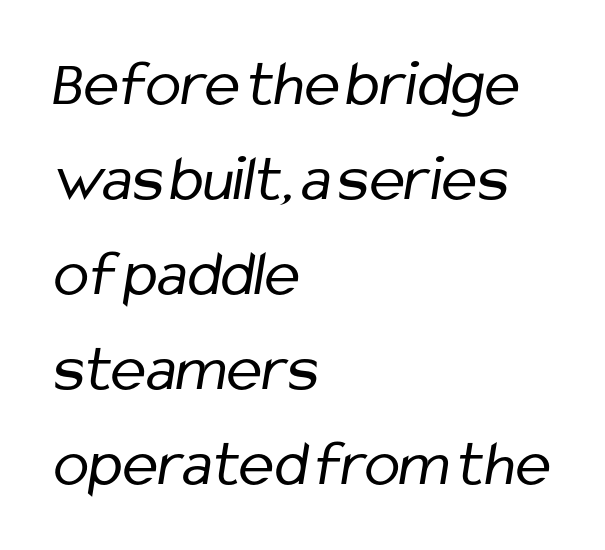
The image shows 66 px regular-weight, condensed sans-serif type; set left-aligned, normal line spacing (1.44x), normal letter spacing, not underlined; low stroke contrast and a medium x-height.
